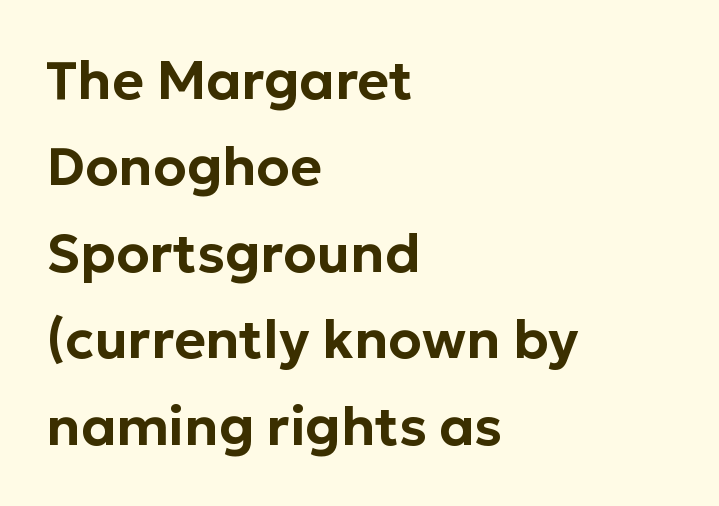
The image shows 54 px sans-serif type, upright; set left-aligned, normal line spacing (1.6x), normal letter spacing, not underlined; low stroke contrast and a medium x-height.
